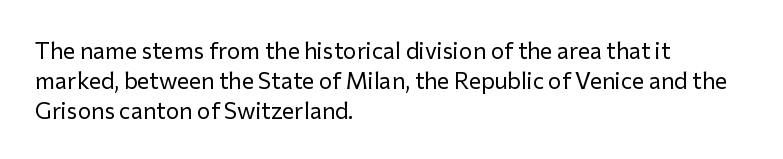
The lines are quadded left. The font sits on the lighter half of the weight spectrum, regular included. Tracking here is standard; glyphs follow each other at the usual distance. Italic? Not at all — the glyphs are vertical. Rule under the text: the space is simply empty.
